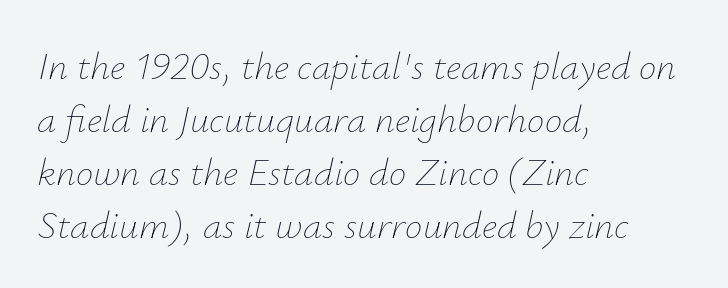
The strip under each line holds only bare page. Inter-character spacing is left at the font's built-in metrics. The whole block is typeset with a tilt. The text block is weighted toward the left margin, trailing off unevenly rightward. Summary of vertical rhythm: regular, with standard interline spacing. Spacing verdict: proportional, widths tailored to each character.
